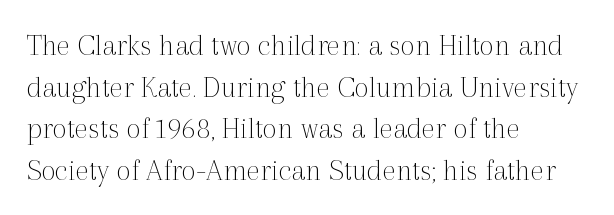
How would I describe the line gaps? Plain and ordinary. The lettering holds an erect, upright posture throughout. The passage shown is not underscored anywhere. Examine the stroke ends and you'll spot serifs. Vertical stems look standard width or narrower in stroke.
